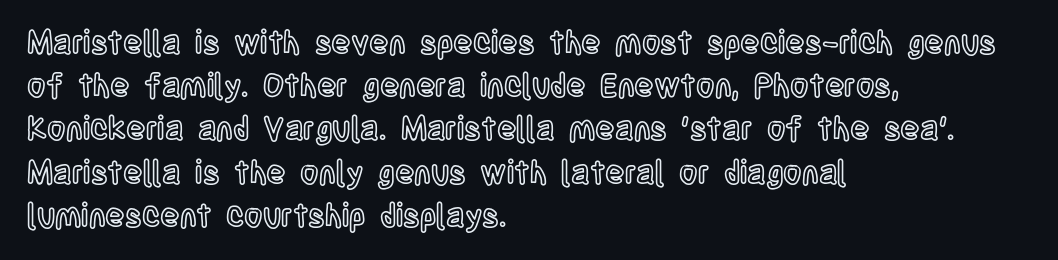
{"italic": "no", "width": "condensed", "x_height": "large", "monospaced": "no", "underline": "no", "align": "left", "line_spacing": "normal", "line_spacing_ratio": 1.35, "letter_spacing": "normal", "letter_spacing_em": 0.0, "glyph_px": 32}
